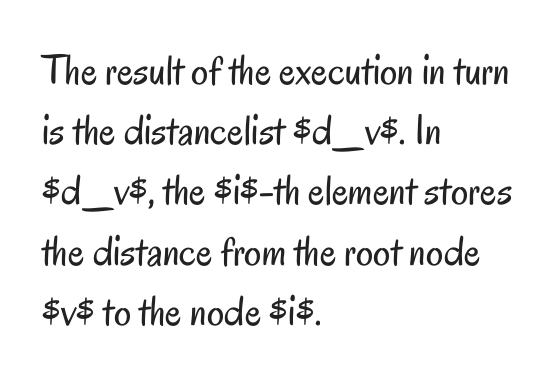
Is this a fixed-width face? No — the glyphs have proportional, varying widths. Is there any slant? The stems are plumb. Examine the stroke ends and you'll find no serifs. Anything drawn beneath the words? Only blank space.
